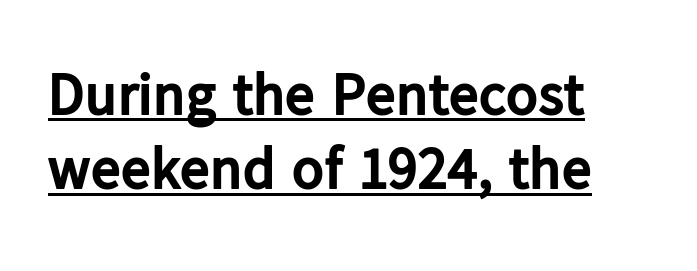
The letters stand upright; this is a roman face. No feet cap the strokes, marking this as sans-serif type. Observe the ordinary spacing: letters are neighbours, not strangers. Every word sits above its own underline.
